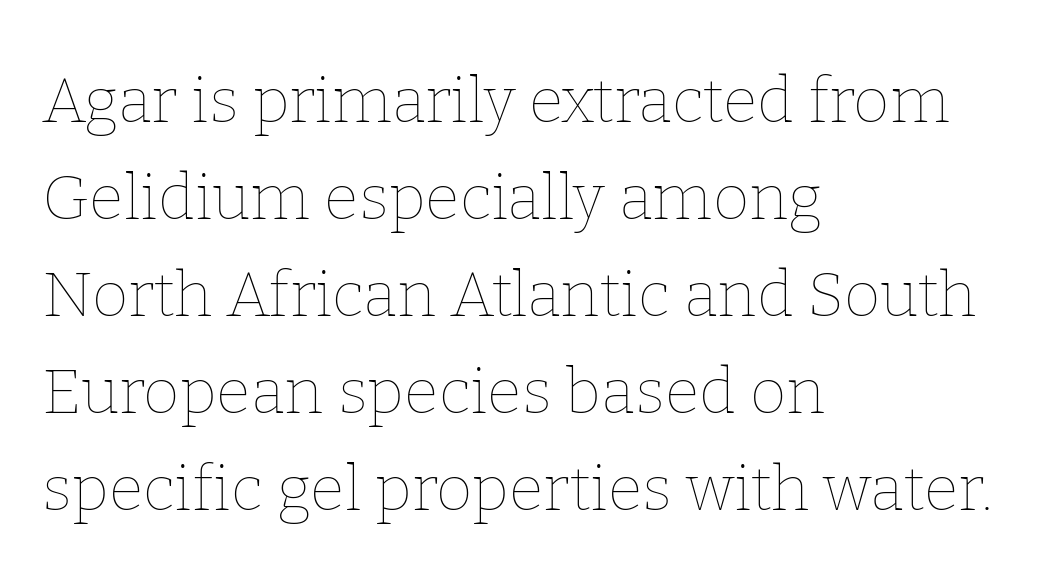
{"italic": "no", "bold": "no", "weight": "thin", "width": "normal", "stroke_contrast": "low", "x_height": "medium", "monospaced": "no", "underline": "no", "align": "left", "line_spacing": "normal", "line_spacing_ratio": 1.54, "letter_spacing": "normal", "letter_spacing_em": 0.0, "glyph_px": 63}
